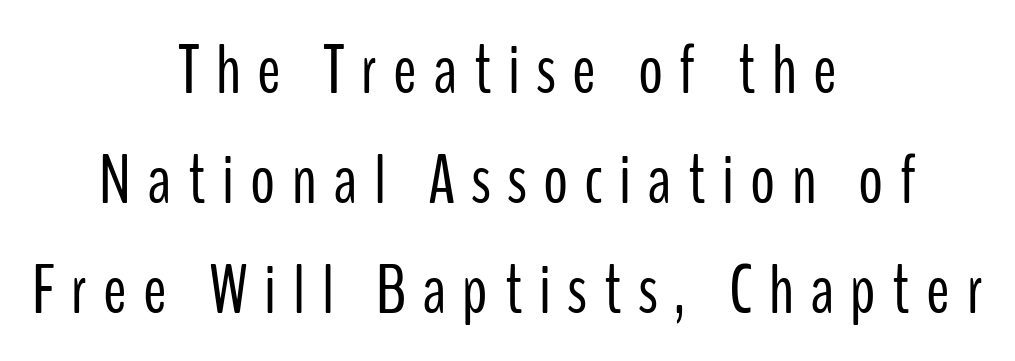
Q: Is the text bold? A: No.
Q: Is the text italic (slanted)? A: No, it is upright.
Q: Is the typeface a serif or a sans-serif typeface? A: Sans-serif.
Q: Is the text underlined? A: No.
Q: How is the paragraph aligned? A: Centered.
Q: Is the spacing between letters normal or unusually wide? A: Unusually wide.
Q: Is the spacing between lines tight, normal or loose? A: Normal.
Q: Width (condensed, normal, or wide)? A: Condensed.
Q: Stroke contrast? A: Low.
Q: x-height? A: Medium.
Q: Monospaced? A: No.
